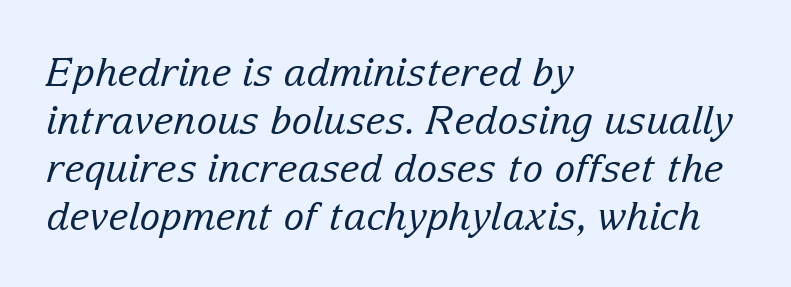
The image shows 39 px regular-weight serif type, italic (leaning right); set left-aligned, line spacing 1.23x, normal letter spacing, not underlined; low stroke contrast and a medium x-height.
